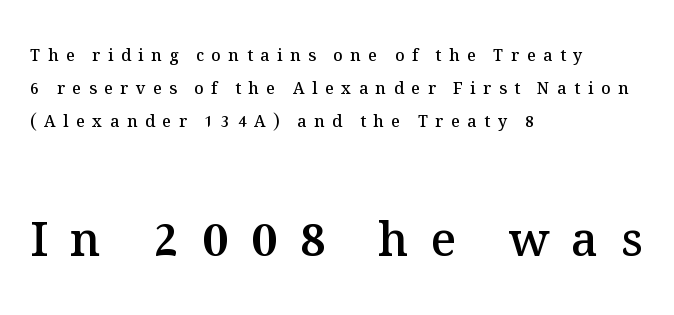
The image shows 47 px semibold type, upright; set left-aligned, loose line spacing (2.05x), unusually wide letter spacing (+0.48 em), not underlined; the second (bottom) block is 2.94x larger; medium stroke contrast and a medium x-height.
